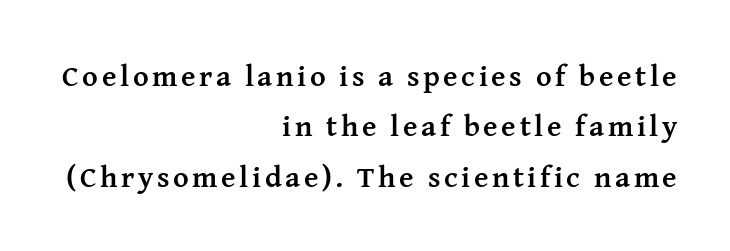
Q: Is the text bold? A: Yes.
Q: Is the text italic (slanted)? A: No, it is upright.
Q: Is the typeface a serif or a sans-serif typeface? A: Serif.
Q: Is the text underlined? A: No.
Q: How is the paragraph aligned? A: Right-aligned.
Q: Is the spacing between lines tight, normal or loose? A: Normal.
Q: Width (condensed, normal, or wide)? A: Normal.
Q: Stroke contrast? A: Medium.
Q: x-height? A: Medium.
Q: Monospaced? A: No.
